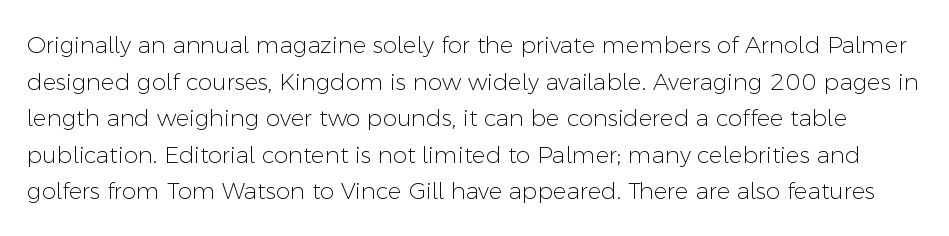
{"italic": "no", "bold": "no", "underline": "no", "line_spacing": "normal", "line_spacing_ratio": 1.59, "letter_spacing": "normal", "letter_spacing_em": 0.0, "glyph_px": 23}
